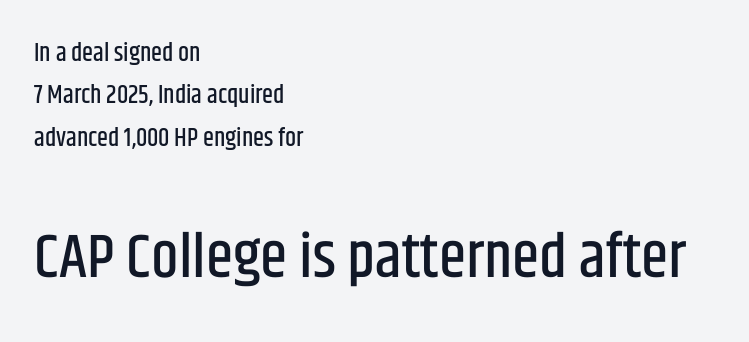
The image shows 62 px condensed sans-serif type, upright; set left-aligned, normal line spacing (1.7x), normal letter spacing, not underlined; the second (bottom) block is 2.48x larger; low stroke contrast and a large x-height.
